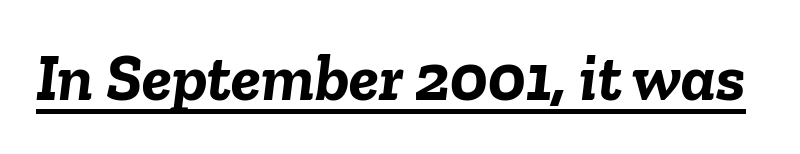
The image shows 67 px semibold type, italic (leaning right); set normal letter spacing, underlined; low stroke contrast and a medium x-height.
